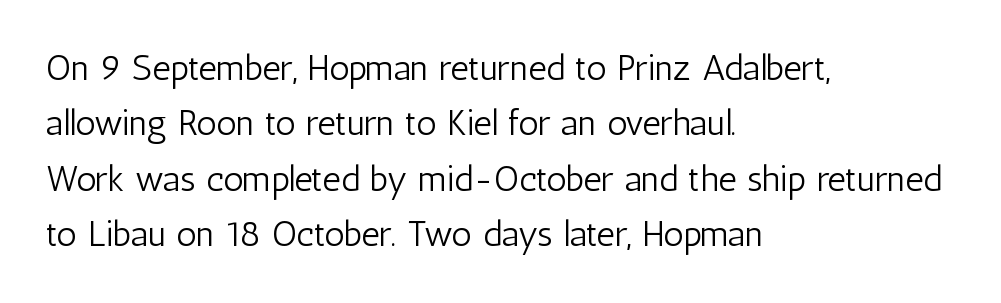
A typesetter would call this proportional, since set widths differ per character. Regarding serifs, this sample does without them. Stems here are at most as thick as an everyday book face. The leading is moderate, giving the passage an even texture.
